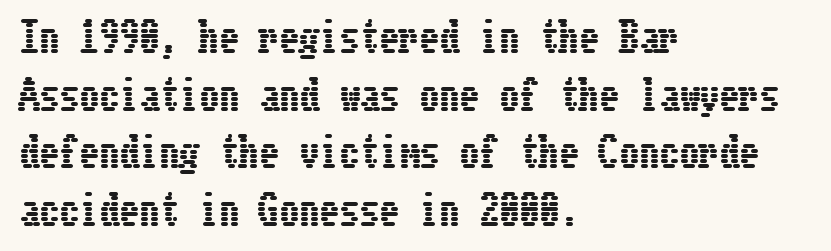
The rag falls on the right side of this text block. How would I describe the line gaps? Plain and ordinary. What stands out about the letter spacing? Nothing — it is the standard amount. The lettering stays uniformly vertical, giving the passage a roman look. Type without underlining.
